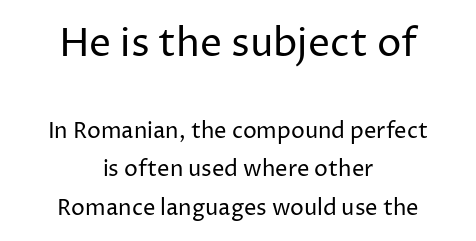
The image shows 39 px regular-weight sans-serif type, upright; set centered, line spacing 1.74x, normal letter spacing, not underlined; the first (top) block is 1.77x larger; low stroke contrast and a medium x-height.
